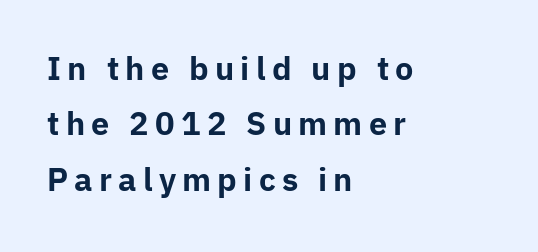
Upright lettering throughout. Letter spacing: wide. Grotesque or geometric, the face here clearly has no serifs. The lines are quadded left. Is the type bold? Yes — the strokes are clearly thick and heavy. Is this a fixed-width face? No — the glyphs have proportional, varying widths.
